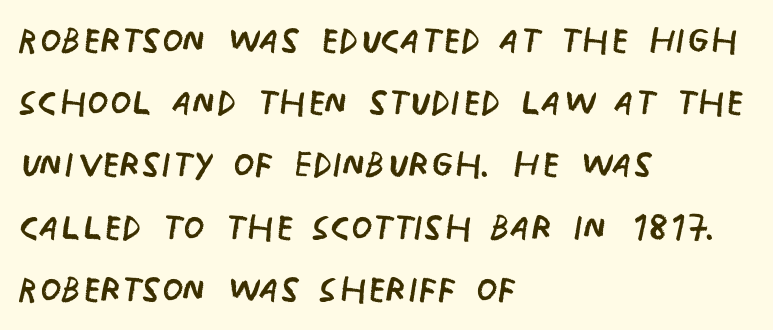
The image shows 49 px regular-weight, condensed sans-serif type; set left-aligned, normal line spacing (1.27x), normal letter spacing, not underlined; low stroke contrast and a large x-height.
